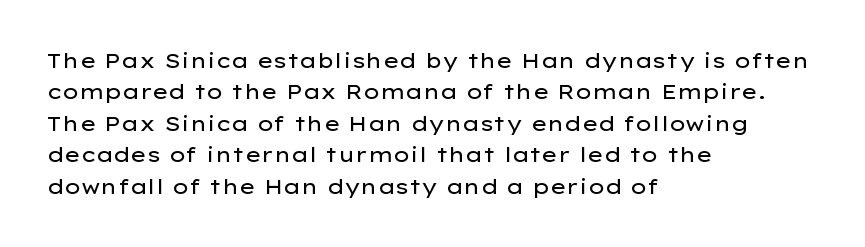
Each row of text sits above clean, open space. Italic? Not at all — the glyphs are vertical. Typeset ragged right — the left edge is the straight one. Each word holds together tightly as a unit, with standard inter-letter gaps. Interline gaps are of average width in this sample.
